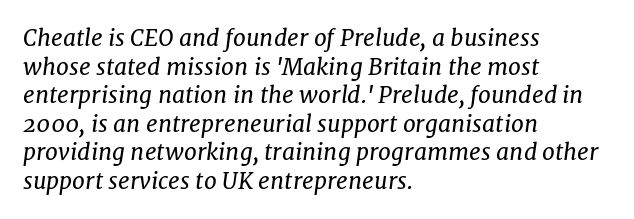
The image shows 23 px text type, italic (leaning right); set left-aligned, line spacing 1.24x, normal letter spacing, not underlined.
